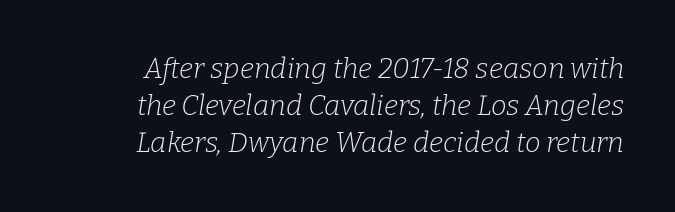
These lines keep a tight, regular rhythm from letter to letter. This sample has the flowing, uneven cadence of proportional lettering. Rule under the text: the space is simply empty. Each stroke keeps to a modest, everyday thickness or less.
